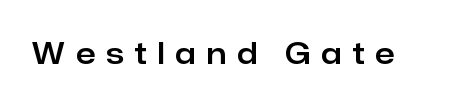
The image shows 29 px sans-serif type, upright; set unusually wide letter spacing (+0.38 em), not underlined; low stroke contrast and a medium x-height.
